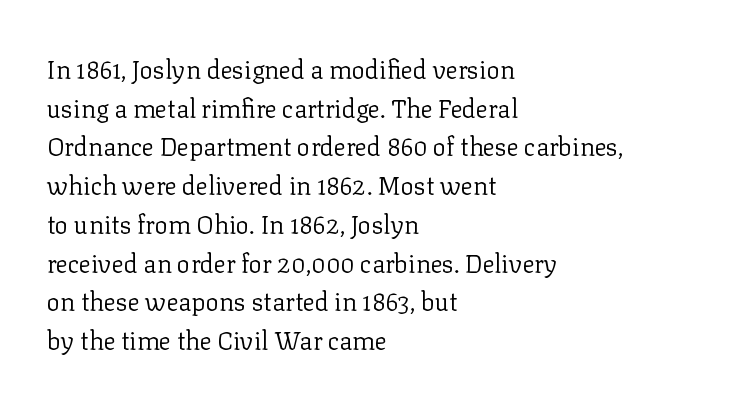
Q: Is the text bold? A: No.
Q: Is the text italic (slanted)? A: No, it is upright.
Q: Is the text underlined? A: No.
Q: How is the paragraph aligned? A: Left-aligned.
Q: Is the spacing between letters normal or unusually wide? A: Normal.
Q: Is the spacing between lines tight, normal or loose? A: Normal.
